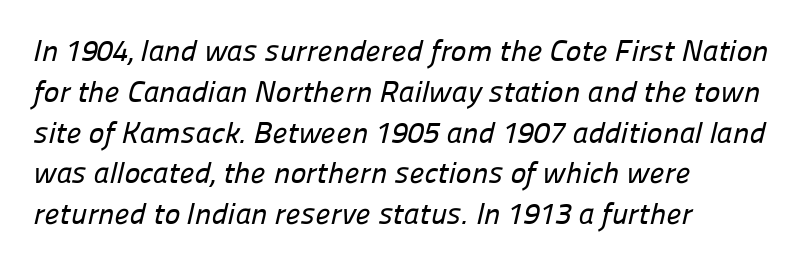
The image shows 30 px sans-serif type; set left-aligned, normal line spacing (1.36x), normal letter spacing, not underlined; low stroke contrast and a medium x-height.
